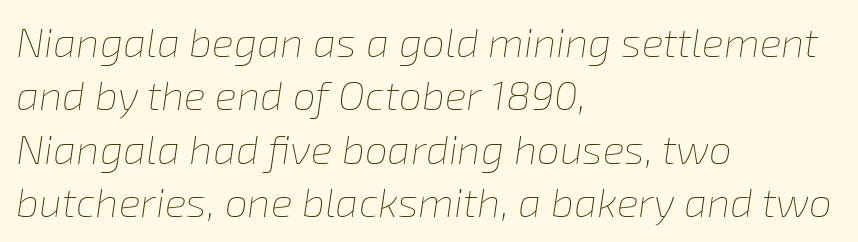
Q: Is the text bold? A: No.
Q: Is the text italic (slanted)? A: Yes, it leans right by about 8 degrees.
Q: Is the text underlined? A: No.
Q: How is the paragraph aligned? A: Left-aligned.
Q: Is the spacing between letters normal or unusually wide? A: Normal.
Q: Is the spacing between lines tight, normal or loose? A: Normal.
Q: Width (condensed, normal, or wide)? A: Normal.
Q: Stroke contrast? A: Low.
Q: x-height? A: Medium.
Q: Monospaced? A: No.
